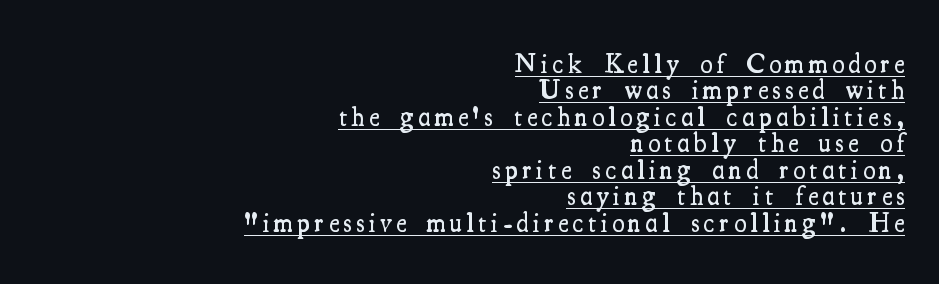
{"italic": "no", "bold": "semi", "underline": "yes", "align": "right", "line_spacing": "tight", "line_spacing_ratio": 0.98, "glyph_px": 27}
